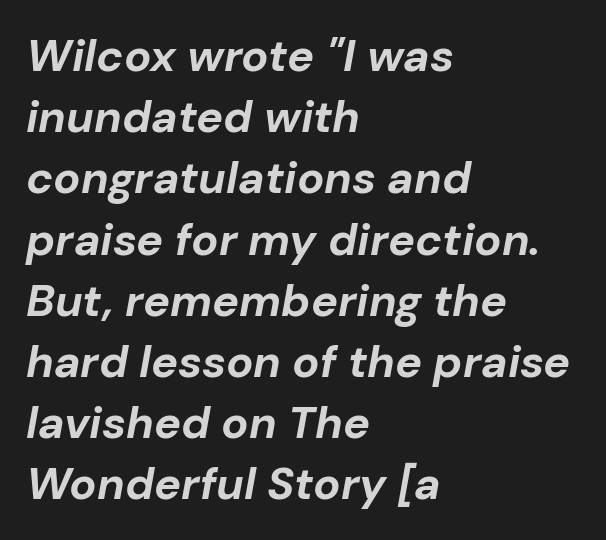
Q: Is the text bold? A: Yes.
Q: Is the text italic (slanted)? A: Yes, it leans right by about 10 degrees.
Q: Is the text underlined? A: No.
Q: How is the paragraph aligned? A: Left-aligned.
Q: Is the spacing between letters normal or unusually wide? A: Normal.
Q: Is the spacing between lines tight, normal or loose? A: Normal.
Q: Width (condensed, normal, or wide)? A: Normal.
Q: Stroke contrast? A: Low.
Q: x-height? A: Medium.
Q: Monospaced? A: No.
